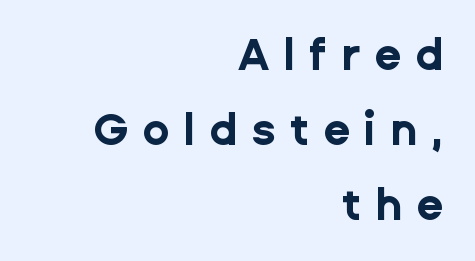
{"serif": "no", "italic": "no", "bold": "yes", "weight": "bold", "width": "normal", "stroke_contrast": "low", "x_height": "medium", "monospaced": "no", "underline": "no", "align": "right", "line_spacing": "normal", "line_spacing_ratio": 1.7, "letter_spacing": "wide", "letter_spacing_em": 0.32, "glyph_px": 44}
